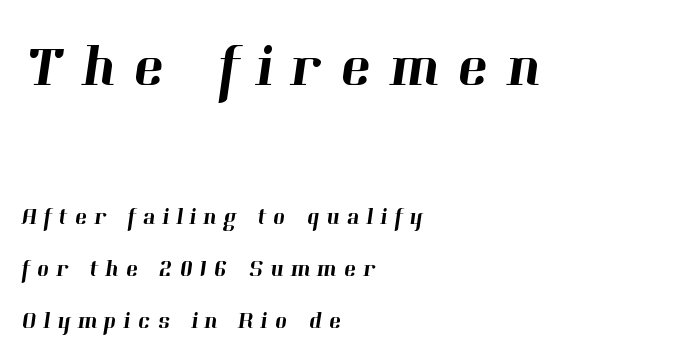
The letters in the upper block stand taller than those in the block below. Compared with a centered layout, this one pins lines to the left instead. Compared with typical paragraphs, the rows here are farther apart. There is plenty of visible air inserted between adjacent glyphs. The face used here is proportionally spaced, like ordinary book or web type.
